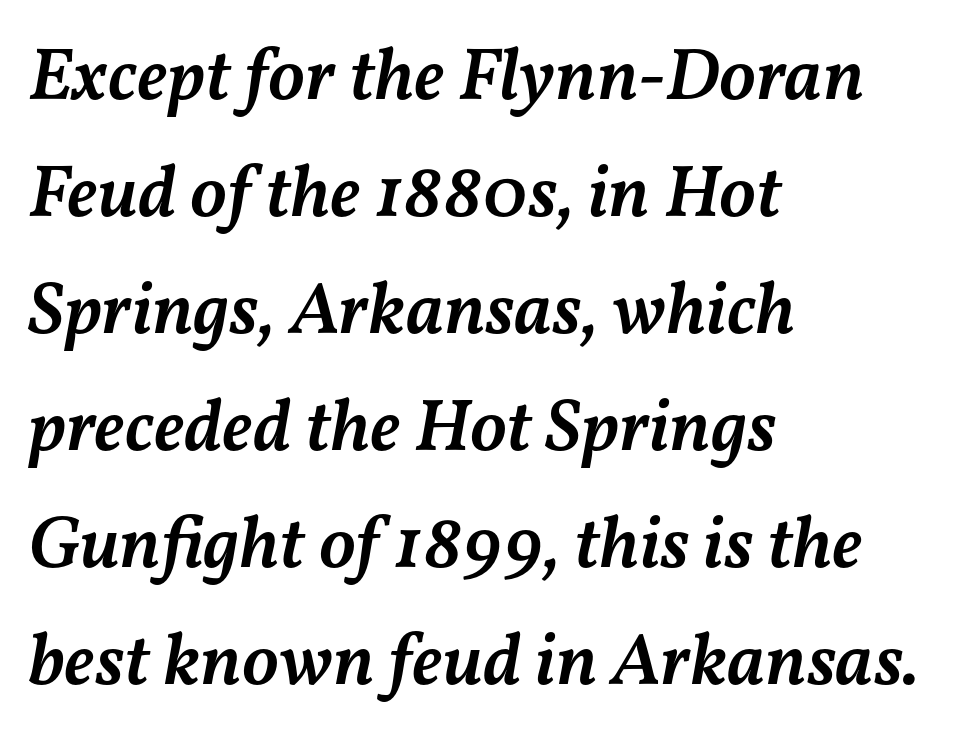
The font's italic variant was chosen for this text. Rows of type keep a routine distance in the vertical direction. Clear beneath every line of the passage. These lines keep a tight, regular rhythm from letter to letter. Do the characters align in a grid? No, the font is proportional.
